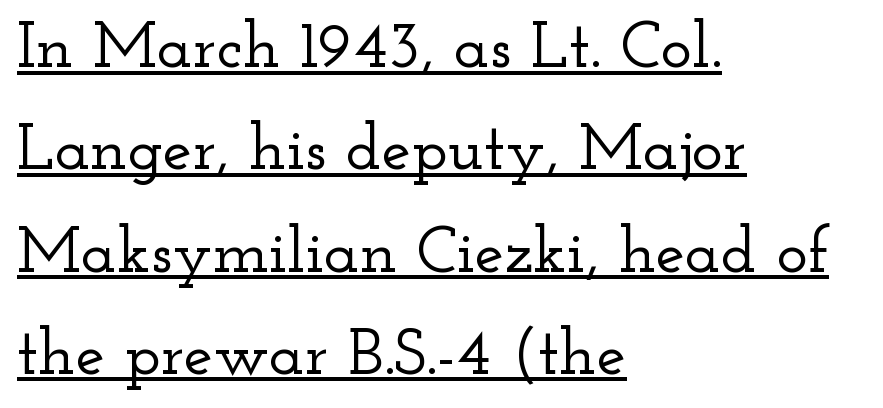
{"serif": "yes", "italic": "no", "width": "wide", "stroke_contrast": "low", "x_height": "small", "monospaced": "no", "underline": "yes", "align": "left", "line_spacing": "normal", "line_spacing_ratio": 1.55, "letter_spacing": "normal", "letter_spacing_em": 0.0, "glyph_px": 66}
